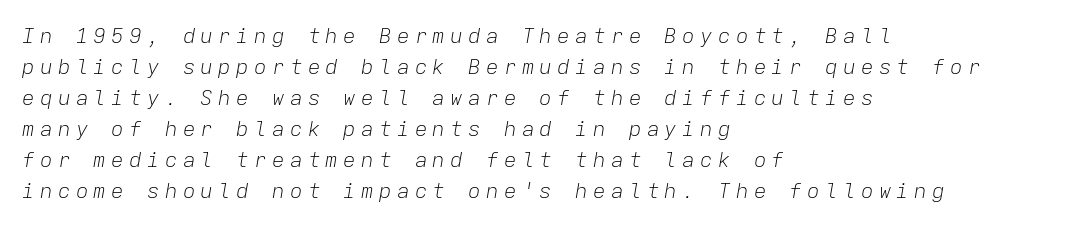
{"italic": "yes", "lean": "right", "slant_degrees": 9, "bold": "no", "underline": "no", "align": "left", "line_spacing": "normal", "line_spacing_ratio": 1.48, "letter_spacing": "wide", "letter_spacing_em": 0.25, "glyph_px": 21}
